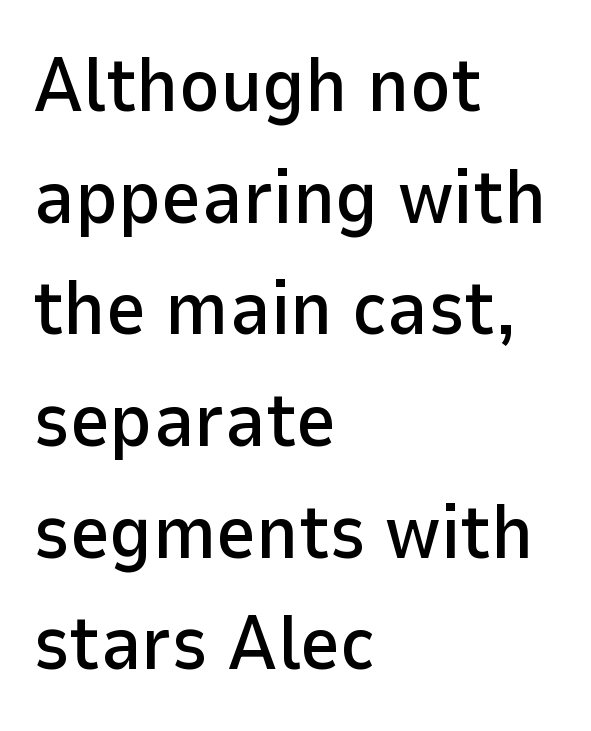
The paragraph has a hard left edge and a soft right edge. Note the varied advance widths — an 'i' is clearly narrower than an 'm'. I'd call this a sans setting — the letters go barefoot. Clear beneath every line of the passage. A typesetter would call this zero additional tracking. This sample uses an upright cut, with every glyph sitting square on the baseline.
